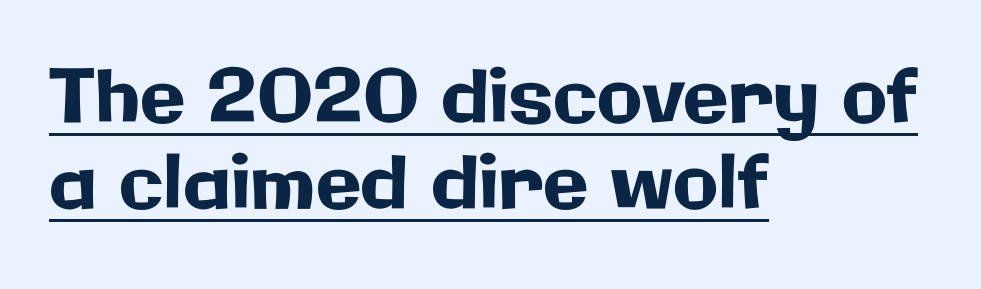
{"serif": "no", "italic": "no", "width": "normal", "stroke_contrast": "low", "x_height": "medium", "monospaced": "no", "underline": "yes", "align": "left", "line_spacing_ratio": 1.16, "letter_spacing": "normal", "letter_spacing_em": 0.0, "glyph_px": 74}
